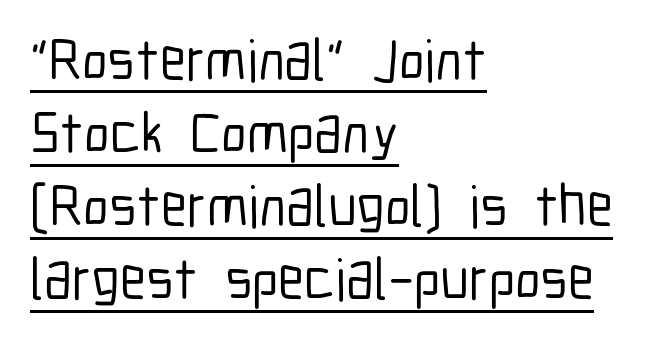
Q: Is the text italic (slanted)? A: No, it is upright.
Q: Is the typeface a serif or a sans-serif typeface? A: Sans-serif.
Q: Is the text underlined? A: Yes.
Q: How is the paragraph aligned? A: Left-aligned.
Q: Is the spacing between letters normal or unusually wide? A: Normal.
Q: Width (condensed, normal, or wide)? A: Condensed.
Q: Stroke contrast? A: Low.
Q: x-height? A: Medium.
Q: Monospaced? A: No.
